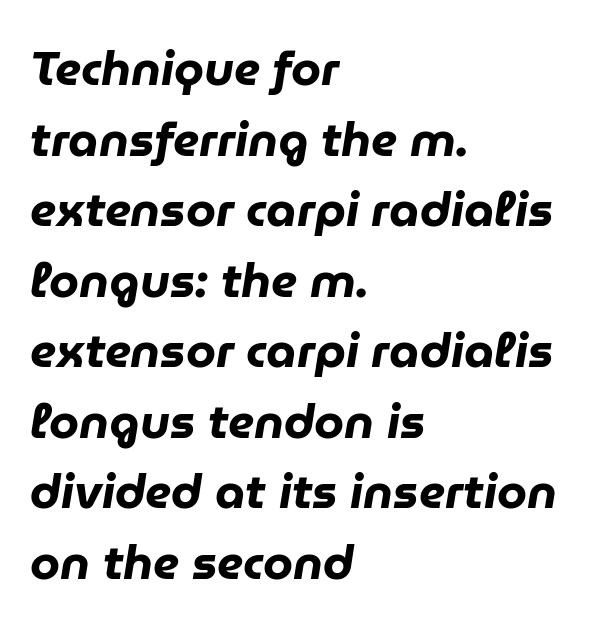
The image shows 48 px heavy type, italic (leaning right); set left-aligned, normal line spacing (1.47x), normal letter spacing, not underlined; low stroke contrast and a medium x-height.
